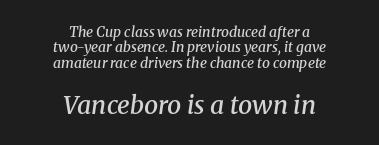
The image shows 25 px text type, italic (leaning right); set centered, tight line spacing (1.1x), normal letter spacing, not underlined; the second (bottom) block is 1.79x larger.
